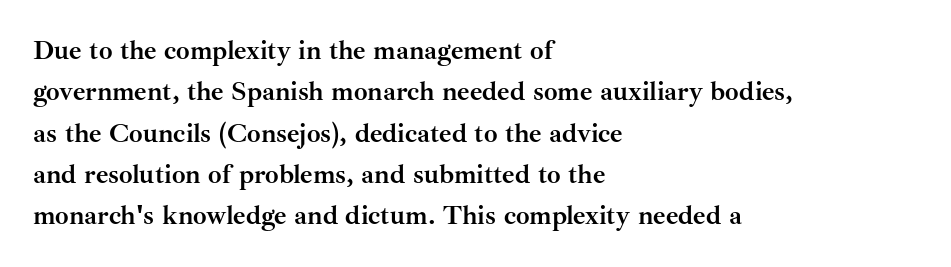
{"italic": "no", "bold": "yes", "underline": "no", "align": "left", "line_spacing": "normal", "line_spacing_ratio": 1.53, "letter_spacing": "normal", "letter_spacing_em": 0.0, "glyph_px": 27}
